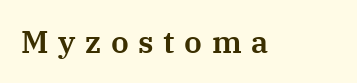
{"serif": "yes", "italic": "no", "width": "normal", "stroke_contrast": "medium", "x_height": "medium", "monospaced": "no", "underline": "no", "letter_spacing": "wide", "letter_spacing_em": 0.31, "glyph_px": 31}
